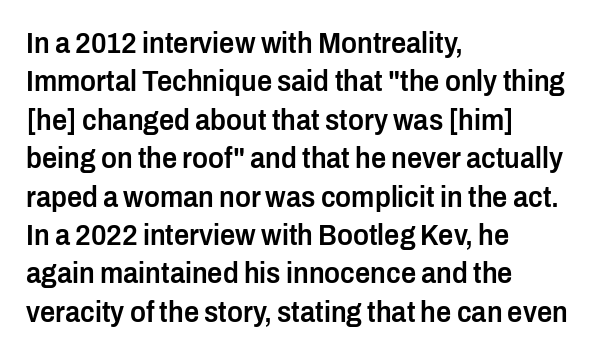
Q: Is the text bold? A: Semi-bold.
Q: Is the text italic (slanted)? A: No, it is upright.
Q: Is the typeface a serif or a sans-serif typeface? A: Sans-serif.
Q: Is the text underlined? A: No.
Q: How is the paragraph aligned? A: Left-aligned.
Q: Is the spacing between letters normal or unusually wide? A: Normal.
Q: Is the spacing between lines tight, normal or loose? A: Normal.
Q: Width (condensed, normal, or wide)? A: Condensed.
Q: Stroke contrast? A: Low.
Q: x-height? A: Medium.
Q: Monospaced? A: No.
